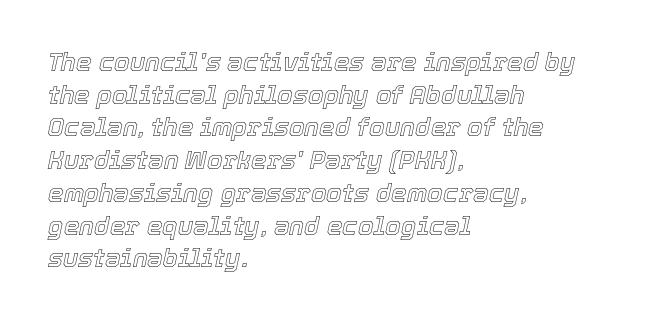
{"italic": "yes", "lean": "right", "slant_degrees": 12, "underline": "no", "align": "left", "line_spacing": "normal", "line_spacing_ratio": 1.31, "letter_spacing": "normal", "letter_spacing_em": 0.0, "glyph_px": 25}
